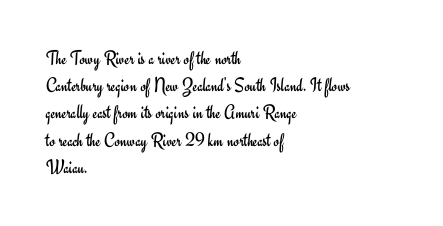
{"bold": "no", "underline": "no", "align": "left", "line_spacing": "normal", "line_spacing_ratio": 1.36, "letter_spacing": "normal", "letter_spacing_em": 0.0, "glyph_px": 20}
